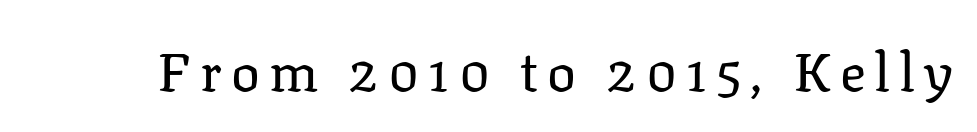
Q: Is the text bold? A: No.
Q: Is the text italic (slanted)? A: No, it is upright.
Q: Is the typeface a serif or a sans-serif typeface? A: Serif.
Q: Is the text underlined? A: No.
Q: Width (condensed, normal, or wide)? A: Normal.
Q: Stroke contrast? A: Low.
Q: x-height? A: Medium.
Q: Monospaced? A: No.
